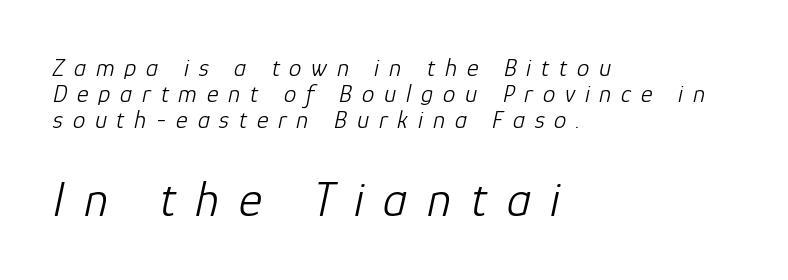
Unbolded letterforms with no extra heft. Successive baselines arrive quickly, one right under another. Inter-character spacing is expanded well beyond the font's built-in metrics. An italicized treatment has been applied to the whole sample. One-word summary of the alignment: left. Reading top to bottom, the characters get bigger at the block break.
